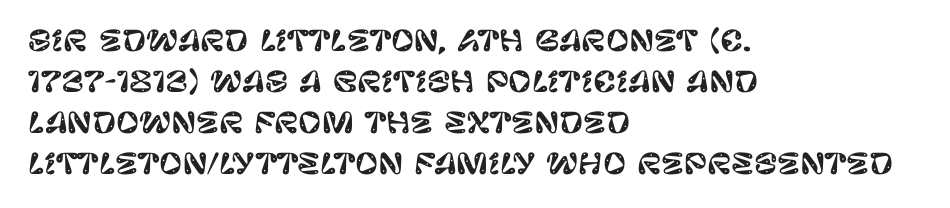
The image shows 28 px sans-serif type; set left-aligned, normal line spacing (1.46x), normal letter spacing, not underlined; low stroke contrast and a large x-height.
